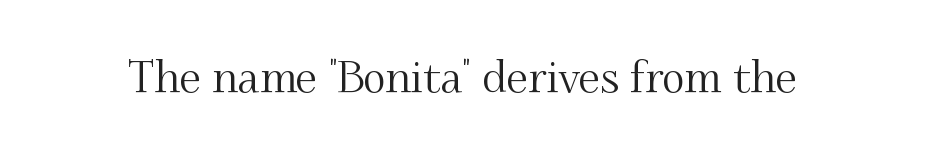
The image shows 43 px serif type, upright; set normal letter spacing, not underlined; medium stroke contrast and a small x-height.
